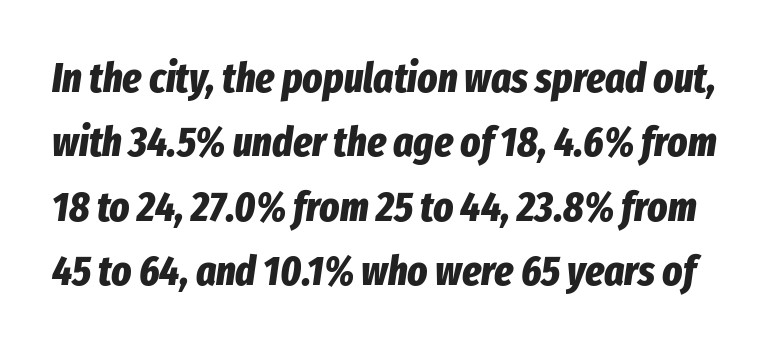
The whole block is typeset with a tilt. Tracking here is standard; glyphs follow each other at the usual distance. A bare baseline throughout the passage. Heavy-handed strokes throughout: this text is bold.
